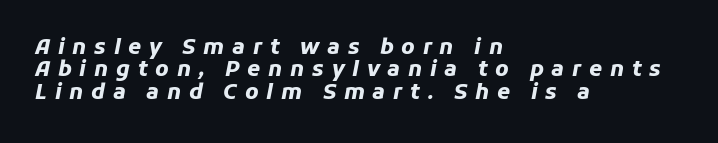
Q: Is the text bold? A: Yes.
Q: Is the text italic (slanted)? A: Yes, it leans right by about 11 degrees.
Q: Is the text underlined? A: No.
Q: How is the paragraph aligned? A: Left-aligned.
Q: Is the spacing between letters normal or unusually wide? A: Unusually wide.
Q: Is the spacing between lines tight, normal or loose? A: Tight.
